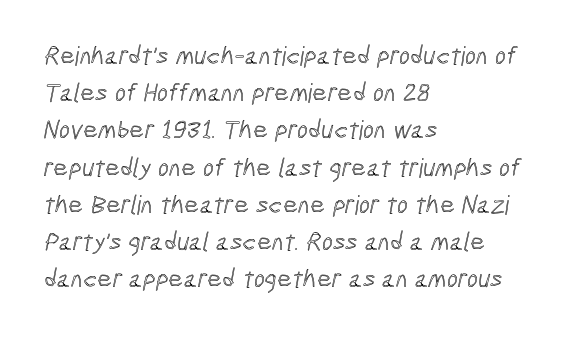
The image shows 26 px text type; set left-aligned, normal line spacing (1.43x), normal letter spacing, not underlined.
